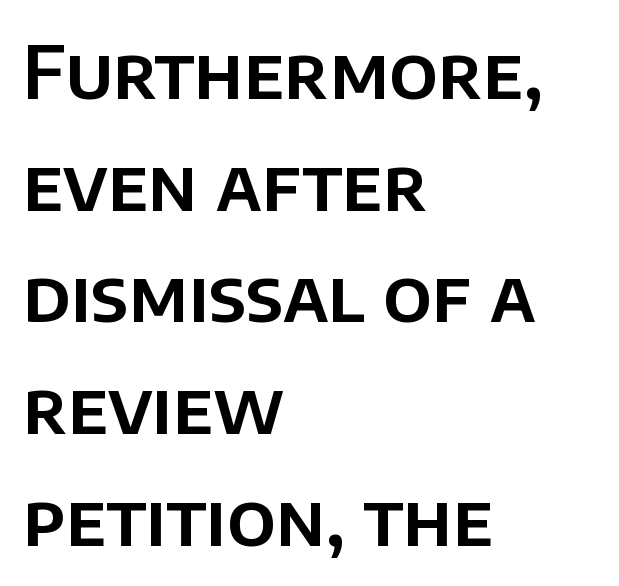
{"serif": "no", "italic": "no", "width": "normal", "stroke_contrast": "low", "x_height": "large", "monospaced": "no", "underline": "no", "align": "left", "line_spacing": "normal", "line_spacing_ratio": 1.53, "letter_spacing": "normal", "letter_spacing_em": 0.0, "glyph_px": 73}
